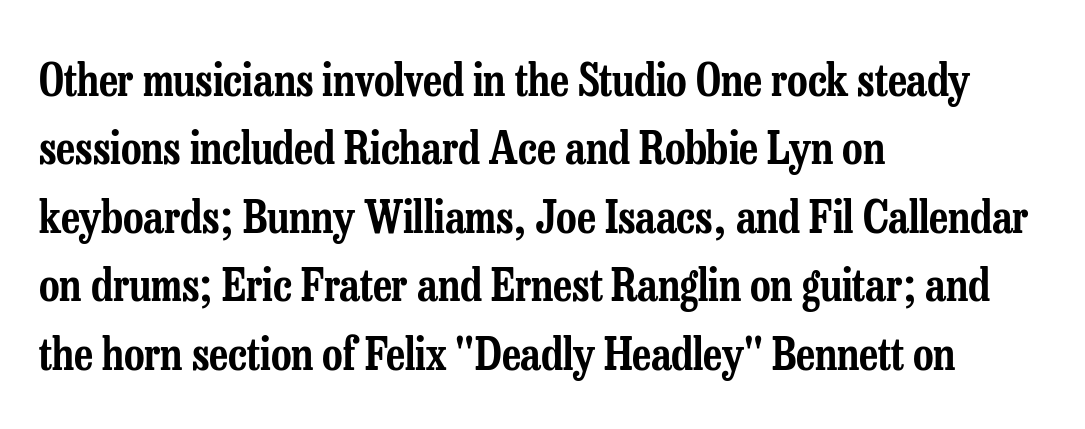
Q: Is the text italic (slanted)? A: No, it is upright.
Q: Is the typeface a serif or a sans-serif typeface? A: Serif.
Q: Is the text underlined? A: No.
Q: How is the paragraph aligned? A: Left-aligned.
Q: Is the spacing between letters normal or unusually wide? A: Normal.
Q: Is the spacing between lines tight, normal or loose? A: Normal.
Q: Width (condensed, normal, or wide)? A: Condensed.
Q: Stroke contrast? A: Low.
Q: x-height? A: Medium.
Q: Monospaced? A: No.
